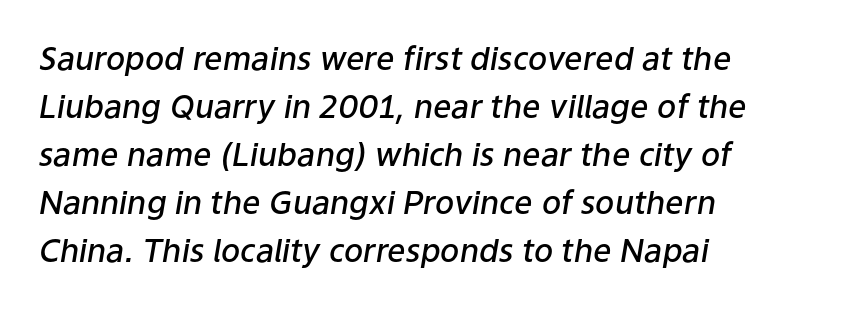
How would I describe the line gaps? Plain and ordinary. Tracking value appears to be zero — textbook default spacing. The glyphs look as if they've been sheared to an angle. One-word summary of the alignment: left.
